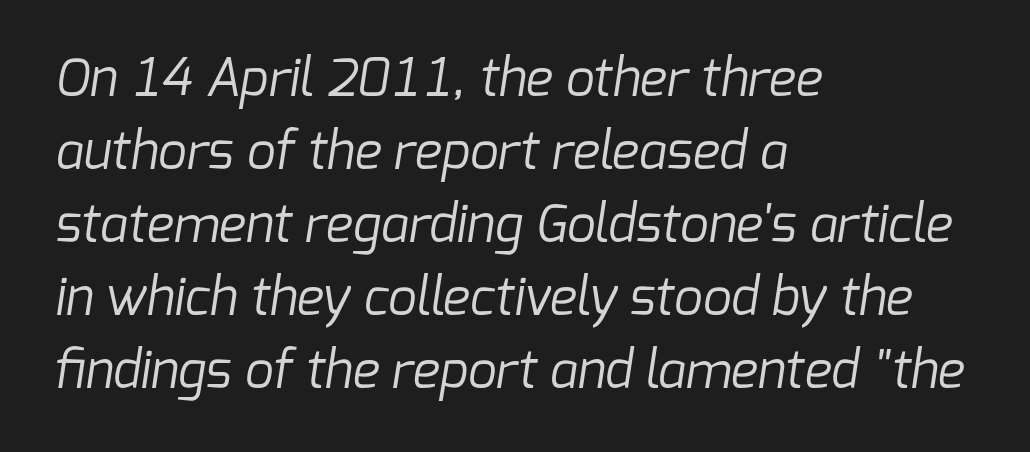
The letters carry no serifs — their stems end cleanly without finishing strokes. The paragraph has a hard left edge and a soft right edge. Nobody touched the tracking dial on this one. A typesetter would call this proportional, since set widths differ per character.
